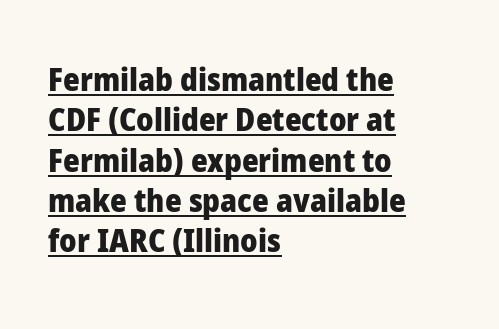
{"serif": "no", "italic": "no", "bold": "yes", "weight": "heavy", "width": "normal", "stroke_contrast": "low", "x_height": "medium", "monospaced": "no", "underline": "yes", "align": "left", "line_spacing": "normal", "line_spacing_ratio": 1.26, "letter_spacing": "normal", "letter_spacing_em": 0.0, "glyph_px": 32}
